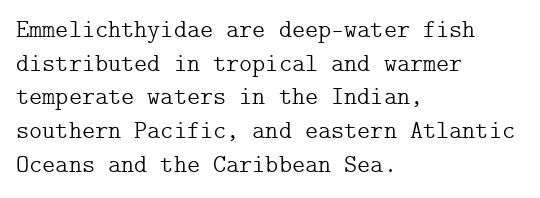
The image shows 25 px text type, upright; set left-aligned, normal line spacing (1.35x), normal letter spacing, not underlined.
